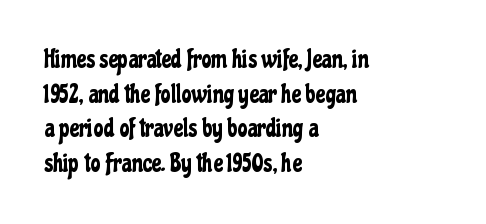
Has an underline been added? It has not. Observe the ordinary spacing: letters are neighbours, not strangers. What's the leading like? Ordinary, nothing unusual. Reading down the block, your eye returns to a fixed left position each line. Every character sits straight up, as roman type does.
